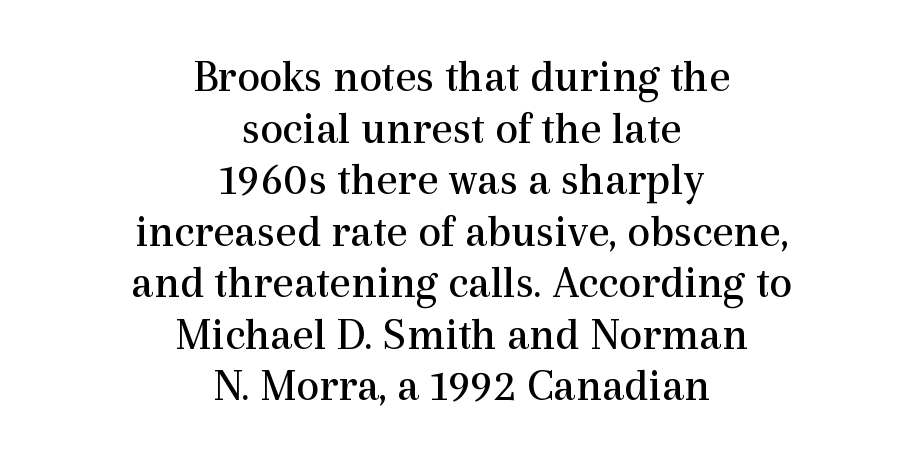
Think standard paragraph weight, or any step lighter than that. This rendering features lettering with no underline. I'd call this a serif setting — the letters wear small feet. The passage shown is typed in a proportional face where columns would drift. The lines are packed closely together with very little leading. The specimen reads as upright at a glance.
